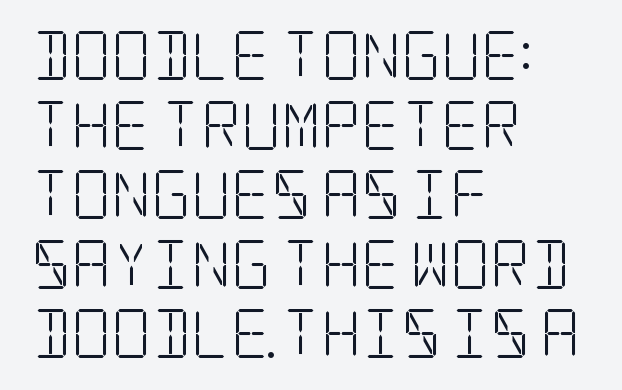
The image shows 49 px light, condensed serif type, upright; set left-aligned, normal line spacing (1.42x), normal letter spacing, not underlined; low stroke contrast and a large x-height.
